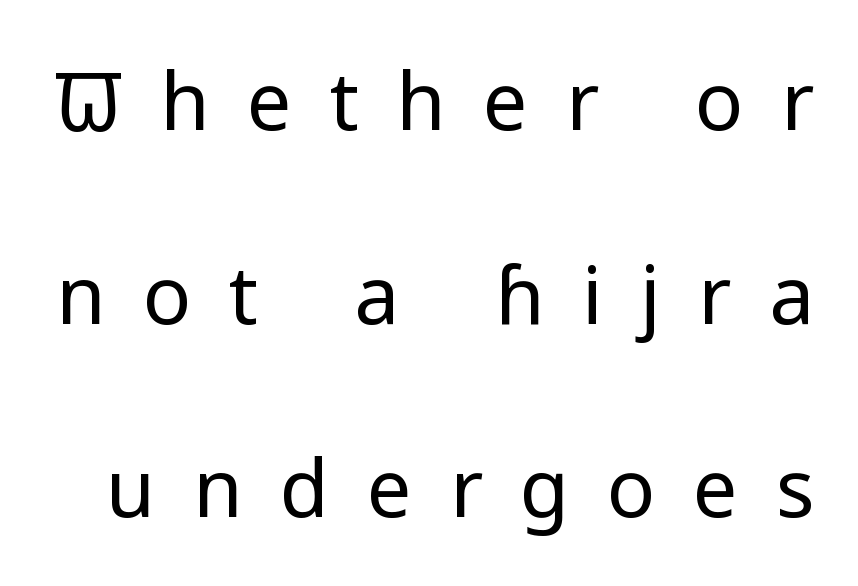
{"serif": "no", "italic": "no", "bold": "no", "weight": "regular", "width": "normal", "stroke_contrast": "low", "x_height": "medium", "monospaced": "no", "underline": "no", "line_spacing": "loose", "line_spacing_ratio": 2.42, "letter_spacing": "wide", "letter_spacing_em": 0.47, "glyph_px": 80}
